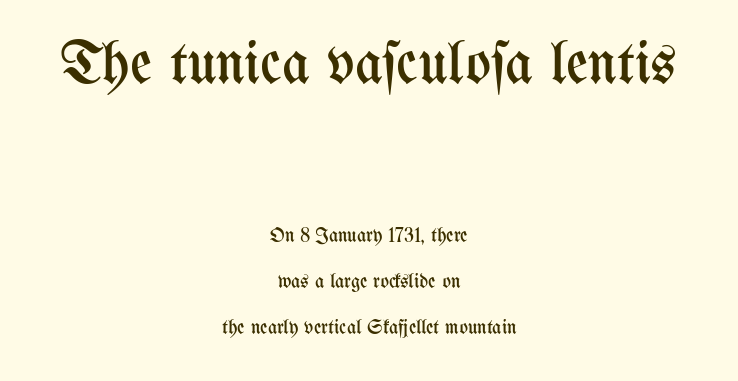
The letters advance in unequal steps, a hallmark of proportional type. Every character sits straight up, as roman type does. Any mark beneath the type? The region is blank. Stroke mass is kept to a normal reading level or below. Bigger letters appear in the top chunk; the bottom chunk is reduced. In terms of leading, this rendering errs on the spacious side.
